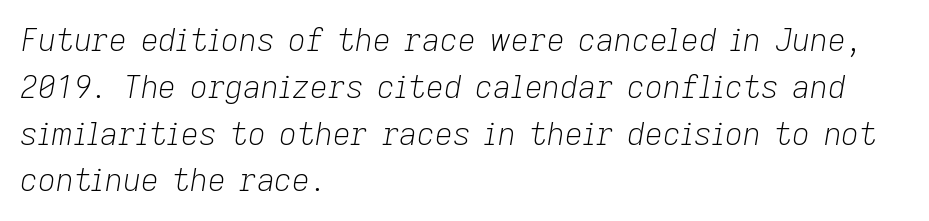
The image shows 31 px light type, italic (leaning right); set left-aligned, normal line spacing (1.51x), normal letter spacing, not underlined; low stroke contrast and a medium x-height.
